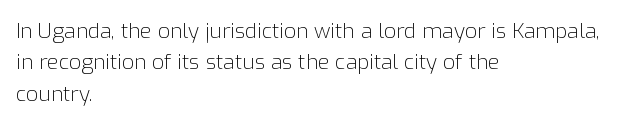
The image shows 21 px text type, upright; set left-aligned, normal line spacing (1.49x), normal letter spacing, not underlined.
